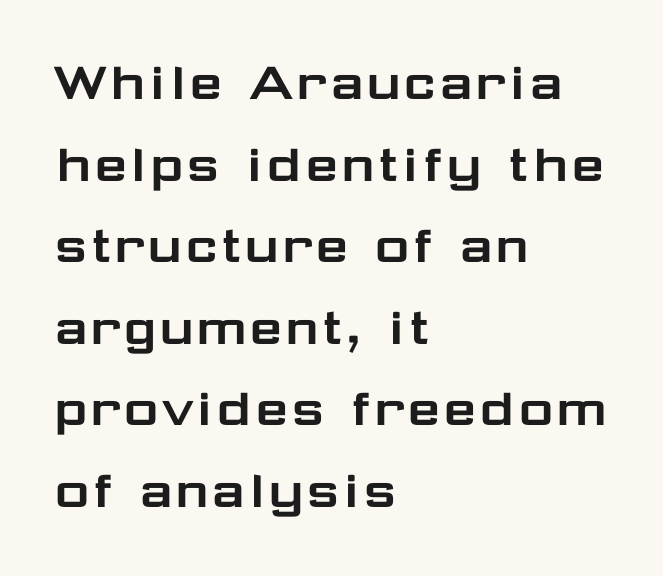
No feet cap the strokes, marking this as sans-serif type. Letters rest on an invisible, unmarked baseline. All the whitespace from short lines collects on the right. The lettering holds an erect, upright posture throughout.
